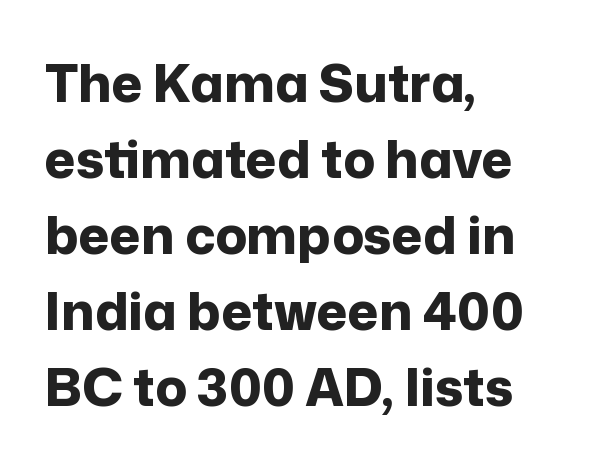
{"serif": "no", "italic": "no", "bold": "yes", "weight": "bold", "width": "normal", "stroke_contrast": "low", "x_height": "medium", "monospaced": "no", "underline": "no", "align": "left", "line_spacing": "normal", "line_spacing_ratio": 1.46, "letter_spacing": "normal", "letter_spacing_em": 0.0, "glyph_px": 52}
